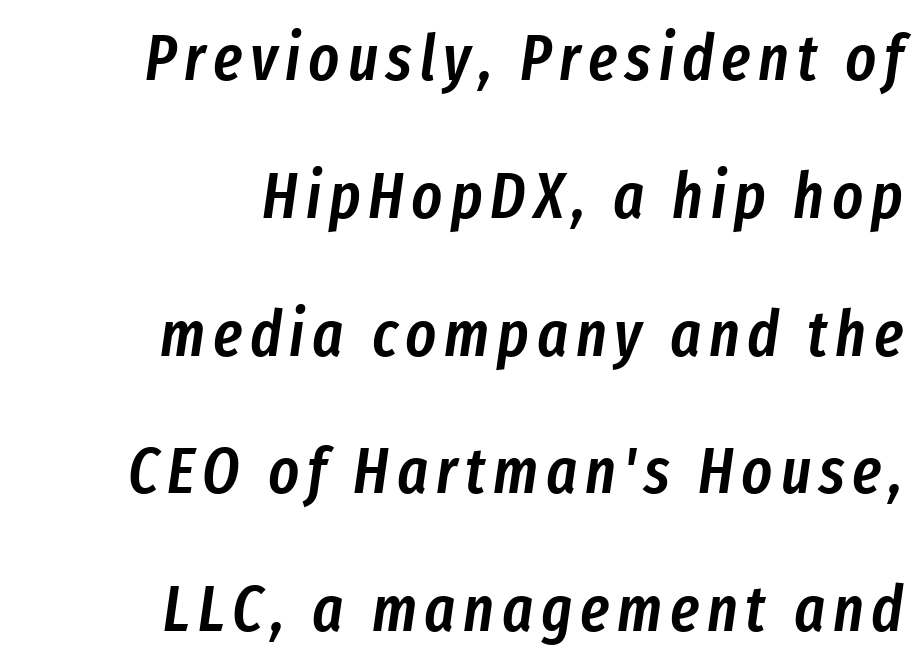
{"italic": "yes", "lean": "right", "slant_degrees": 8, "bold": "semi", "weight": "semibold", "width": "condensed", "stroke_contrast": "low", "x_height": "medium", "monospaced": "no", "underline": "no", "align": "right", "line_spacing": "loose", "line_spacing_ratio": 2.12, "glyph_px": 65}
